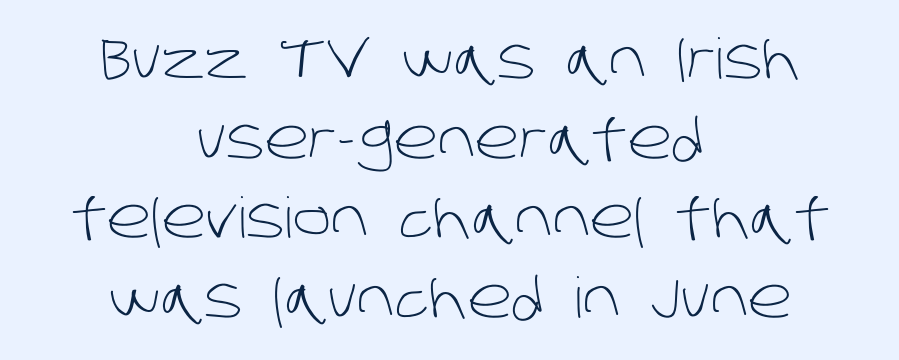
The image shows 56 px light sans-serif type; set centered, normal line spacing (1.42x), normal letter spacing, not underlined; low stroke contrast and a large x-height.
